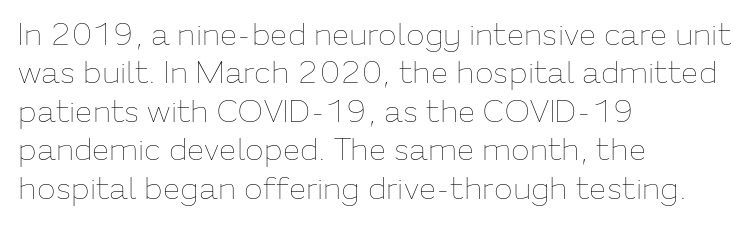
In terms of letterspacing, this is plain default setting. The space directly below the letters is spotless. The typography opts for an upright posture over an oblique one. A student would call this left alignment; a typographer would say flush left, rag right. This is not heavy type; no bold has been used. Varying glyph widths throughout — classic text-font behaviour.
